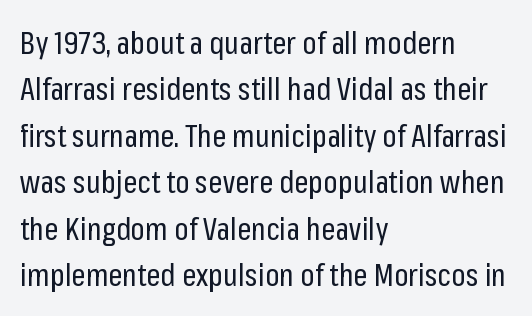
This sample keeps an unexceptional amount of space between lines. Weight: in the light-to-regular range. Check where the strokes stop: nothing finishes them off — pure sans. Short and long lines alike share a common starting point at left.
